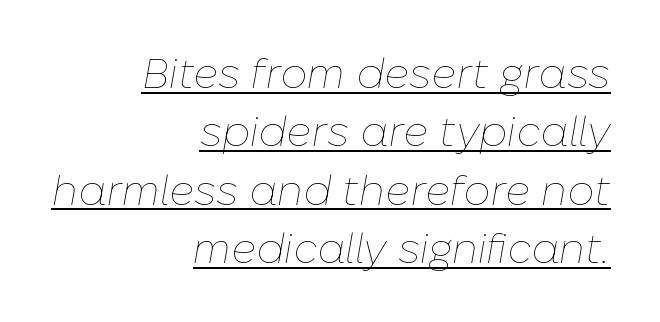
{"italic": "yes", "lean": "right", "slant_degrees": 10, "bold": "no", "weight": "thin", "width": "normal", "stroke_contrast": "low", "x_height": "medium", "monospaced": "no", "underline": "yes", "align": "right", "line_spacing": "normal", "line_spacing_ratio": 1.39, "letter_spacing": "normal", "letter_spacing_em": 0.0, "glyph_px": 42}
